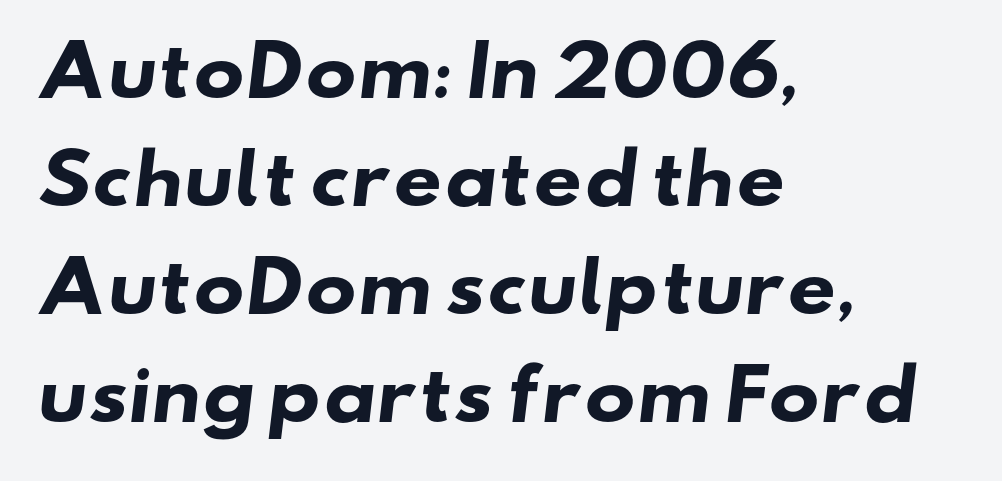
The image shows 68 px heavy, wide sans-serif type; set left-aligned, normal line spacing (1.59x), normal letter spacing, not underlined; low stroke contrast and a small x-height.
